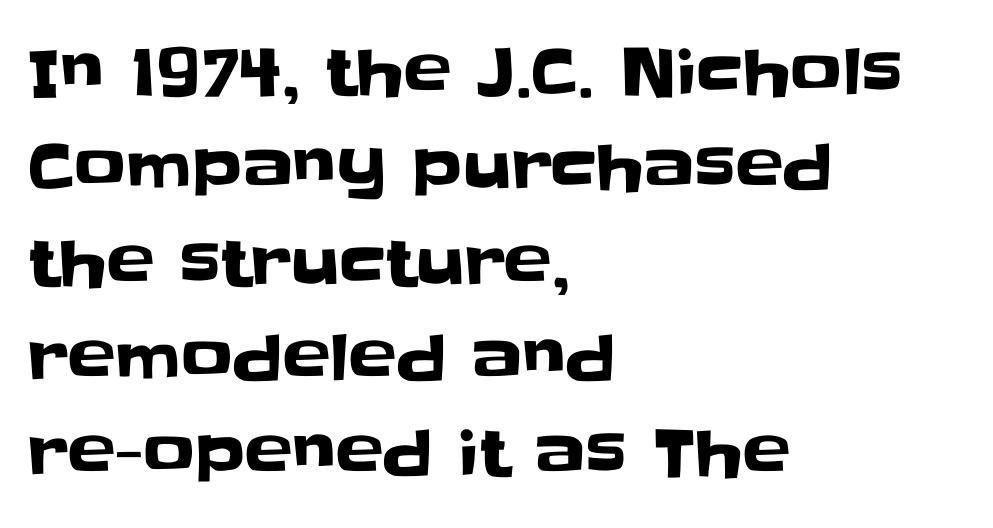
{"serif": "no", "italic": "no", "width": "normal", "stroke_contrast": "low", "x_height": "large", "monospaced": "no", "underline": "no", "align": "left", "line_spacing": "normal", "line_spacing_ratio": 1.49, "letter_spacing": "normal", "letter_spacing_em": 0.0, "glyph_px": 64}
